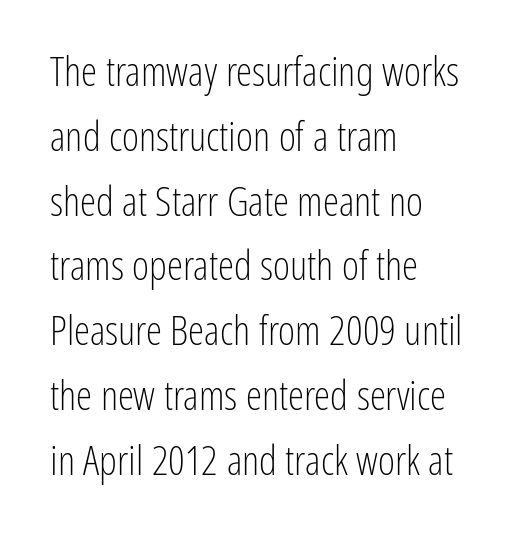
Here the designer chose a conventional face with non-uniform glyph widths. Is this a sans? Yes — the strokes have no serifs. In CSS terms this would be text-align: left. Students, observe: this is what conventionally led text looks like.
